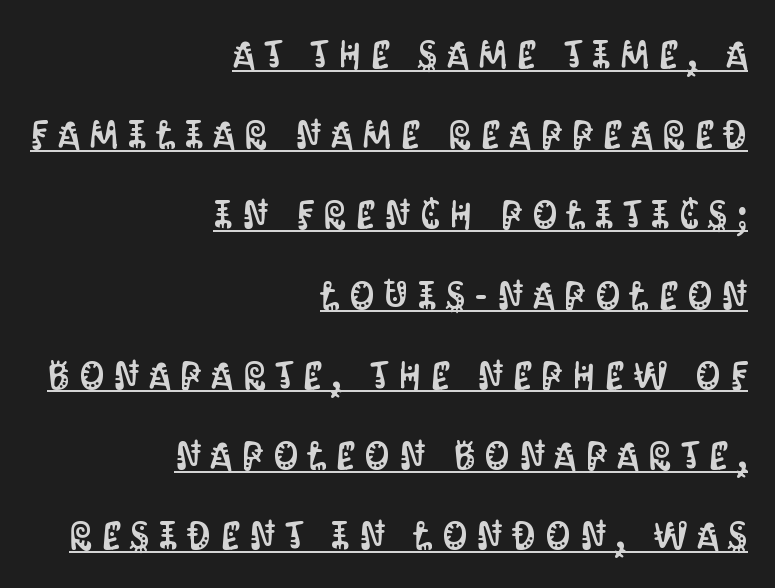
Looks like regular typesetting: each glyph gets only the width it needs. Rendered with straight, roman letterforms. Loosely led — the rows are spread out. These lines have a slow, spaced-out rhythm from letter to letter.
